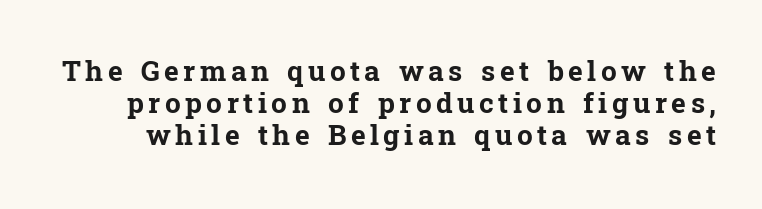
I'd describe the lettering as bold — thick and assertive. Underlining? Definitely not there. Each letter's strokes conclude with small projecting serifs. Character widths vary here, with narrow letters taking less room than wide ones. Students, observe: this is what under-led, compact text looks like. No italicization has been applied; the sample stays upright.
